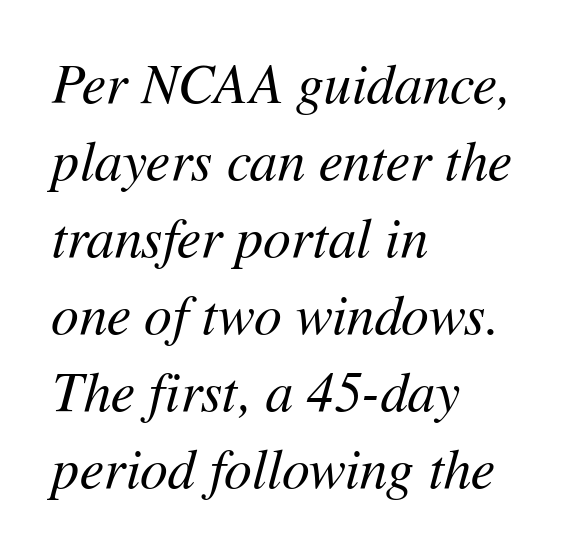
Q: Is the text bold? A: No.
Q: Is the text italic (slanted)? A: Yes, it leans right by about 11 degrees.
Q: Is the text underlined? A: No.
Q: How is the paragraph aligned? A: Left-aligned.
Q: Is the spacing between letters normal or unusually wide? A: Normal.
Q: Is the spacing between lines tight, normal or loose? A: Normal.
Q: Width (condensed, normal, or wide)? A: Normal.
Q: Stroke contrast? A: Medium.
Q: x-height? A: Medium.
Q: Monospaced? A: No.
